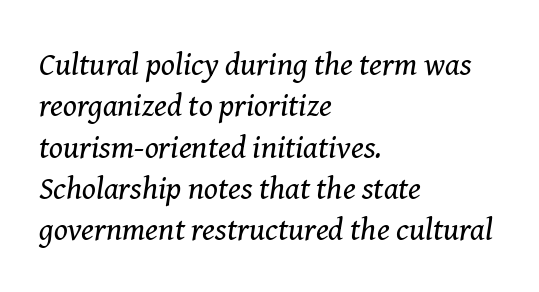
Q: Is the text bold? A: No.
Q: Is the text italic (slanted)? A: Yes, it leans right by about 8 degrees.
Q: Is the typeface a serif or a sans-serif typeface? A: Serif.
Q: Is the text underlined? A: No.
Q: How is the paragraph aligned? A: Left-aligned.
Q: Is the spacing between letters normal or unusually wide? A: Normal.
Q: Is the spacing between lines tight, normal or loose? A: Normal.
Q: Width (condensed, normal, or wide)? A: Normal.
Q: Stroke contrast? A: Medium.
Q: x-height? A: Medium.
Q: Monospaced? A: No.
